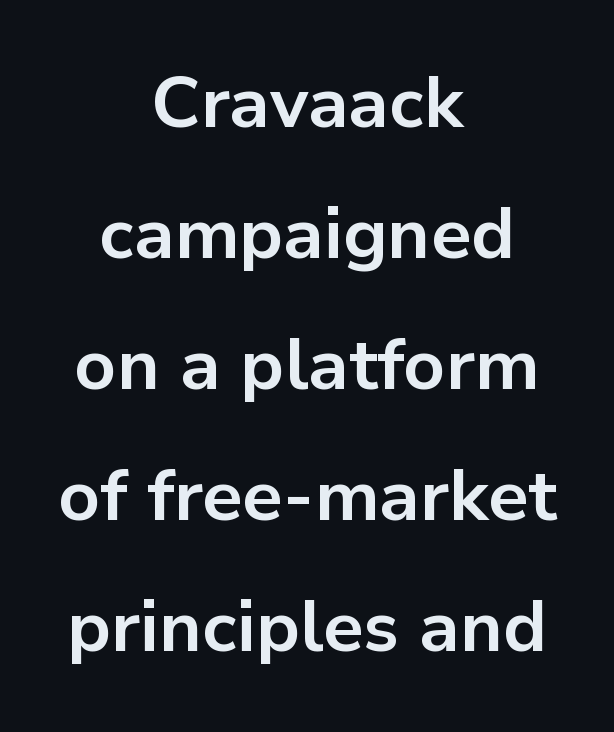
The image shows 72 px bold sans-serif type, upright; set centered, line spacing 1.82x, normal letter spacing, not underlined; low stroke contrast and a medium x-height.
